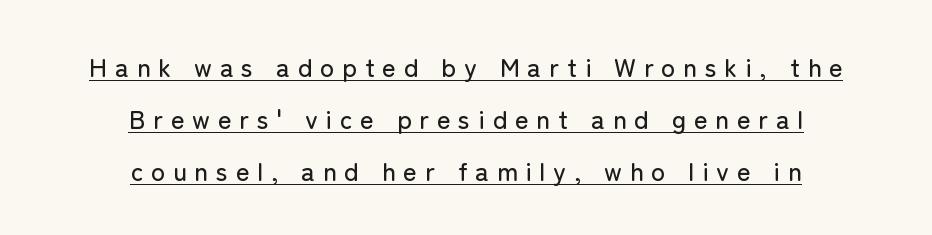
The image shows 26 px text type, upright; set centered, loose line spacing (2.0x), unusually wide letter spacing (+0.3 em), underlined.
